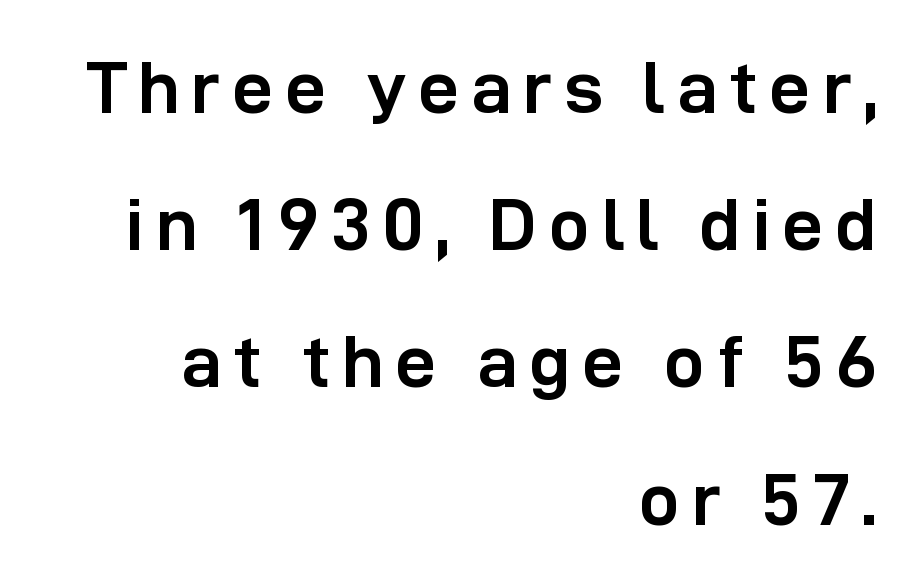
Q: Is the text bold? A: Yes.
Q: Is the text italic (slanted)? A: No, it is upright.
Q: Is the typeface a serif or a sans-serif typeface? A: Sans-serif.
Q: Is the text underlined? A: No.
Q: How is the paragraph aligned? A: Right-aligned.
Q: Width (condensed, normal, or wide)? A: Normal.
Q: Stroke contrast? A: Low.
Q: x-height? A: Medium.
Q: Monospaced? A: No.
